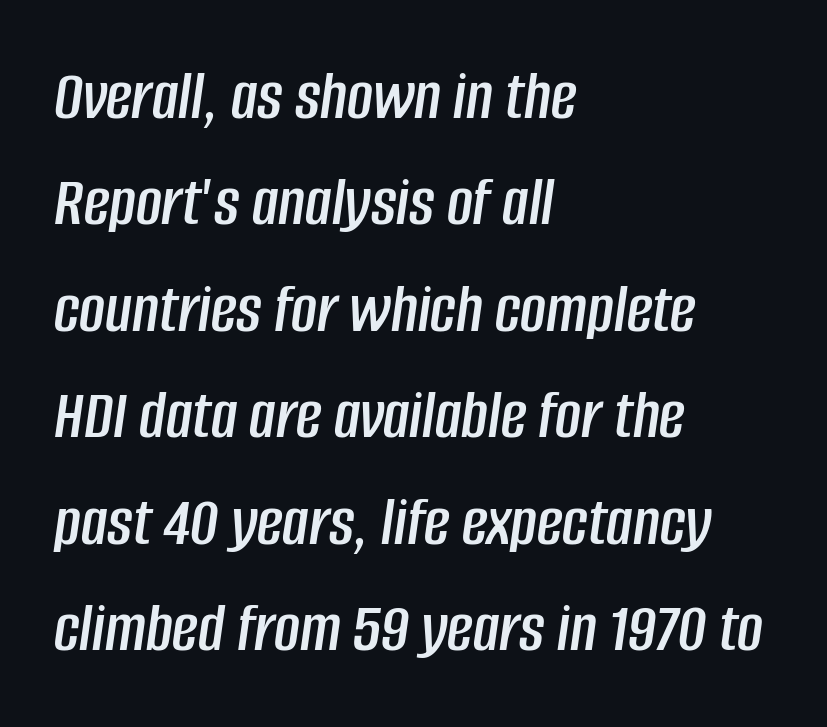
Q: Is the text italic (slanted)? A: Yes, it leans right by about 8 degrees.
Q: Is the text underlined? A: No.
Q: How is the paragraph aligned? A: Left-aligned.
Q: Is the spacing between letters normal or unusually wide? A: Normal.
Q: Is the spacing between lines tight, normal or loose? A: Normal.
Q: Width (condensed, normal, or wide)? A: Condensed.
Q: Stroke contrast? A: Low.
Q: x-height? A: Large.
Q: Monospaced? A: No.
